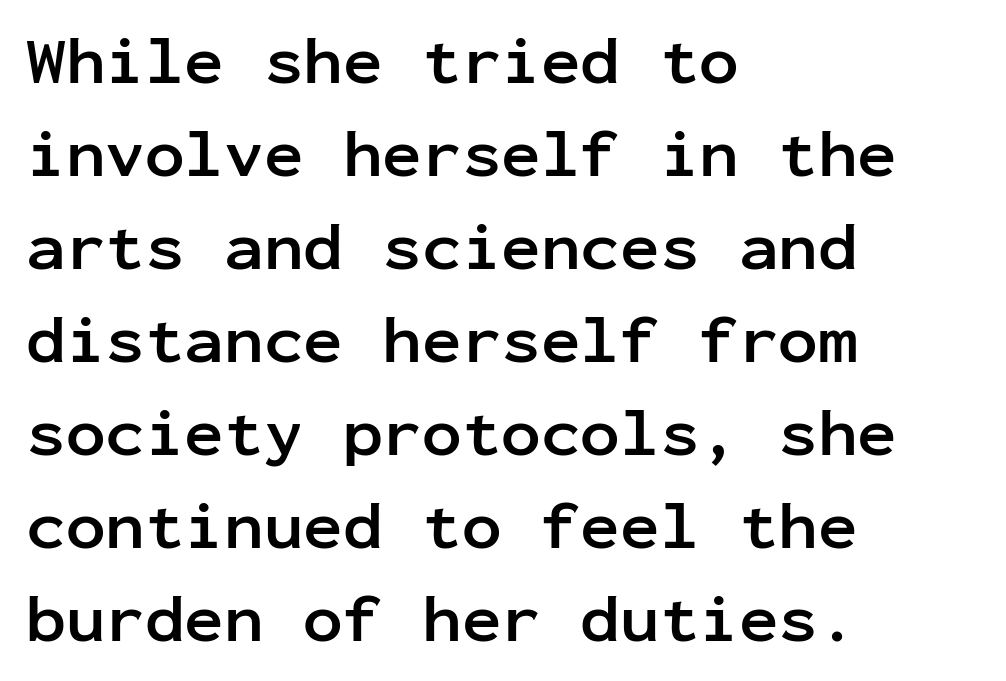
The image shows 66 px semibold sans-serif type, upright, monospaced; set left-aligned, normal line spacing (1.41x), normal letter spacing, not underlined; low stroke contrast and a medium x-height.
